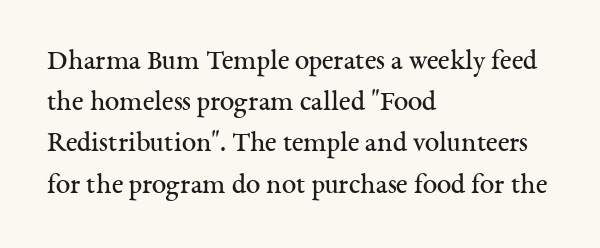
Bare-footed words on every line. The weight would be labelled regular, book, light, or lighter still. The type is set solid horizontally, with unmodified tracking. This sample uses an upright cut, with every glyph sitting square on the baseline. These lines are rendered in a variable-pitch font. Reading down the column, the eye jumps a familiar distance to each next line.
